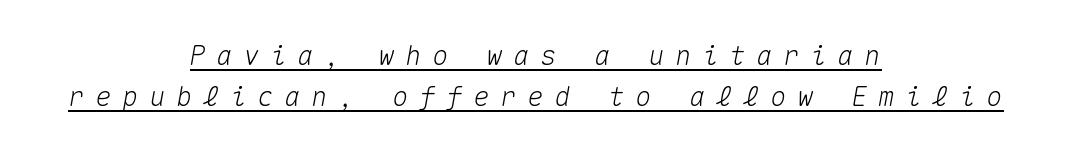
{"italic": "yes", "lean": "right", "slant_degrees": 10, "underline": "yes", "align": "center", "line_spacing": "normal", "line_spacing_ratio": 1.52, "letter_spacing": "wide", "letter_spacing_em": 0.4, "glyph_px": 27}
